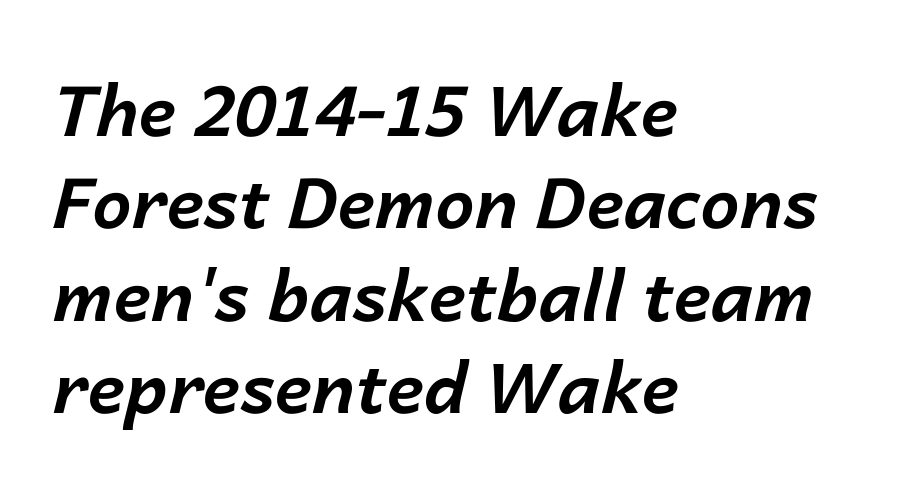
The image shows 70 px bold type, italic (leaning right); set left-aligned, normal line spacing (1.32x), normal letter spacing, not underlined; low stroke contrast and a medium x-height.
